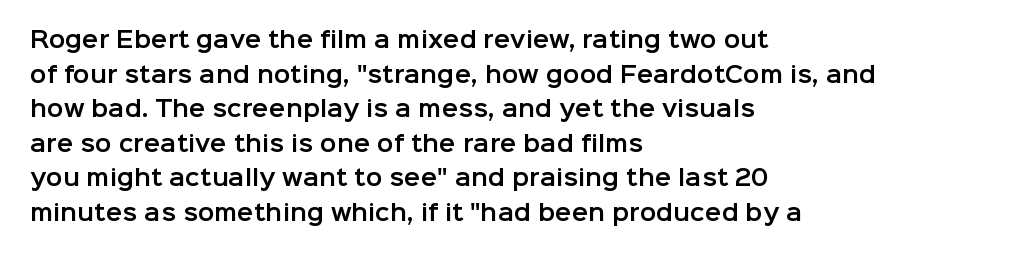
The setting favours the left margin, as ordinary paragraphs usually do. The letters stand straight up with perfectly vertical stems. Baseline-to-baseline distance is the conventional proportion of letter height. Beneath every word, the page is bare. Is the letter spacing exaggerated? No — it looks like the ordinary default.
